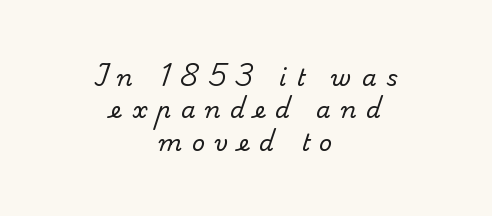
Q: Is the text italic (slanted)? A: Yes.
Q: Is the text underlined? A: No.
Q: How is the paragraph aligned? A: Centered.
Q: Is the spacing between letters normal or unusually wide? A: Unusually wide.
Q: Is the spacing between lines tight, normal or loose? A: Normal.
